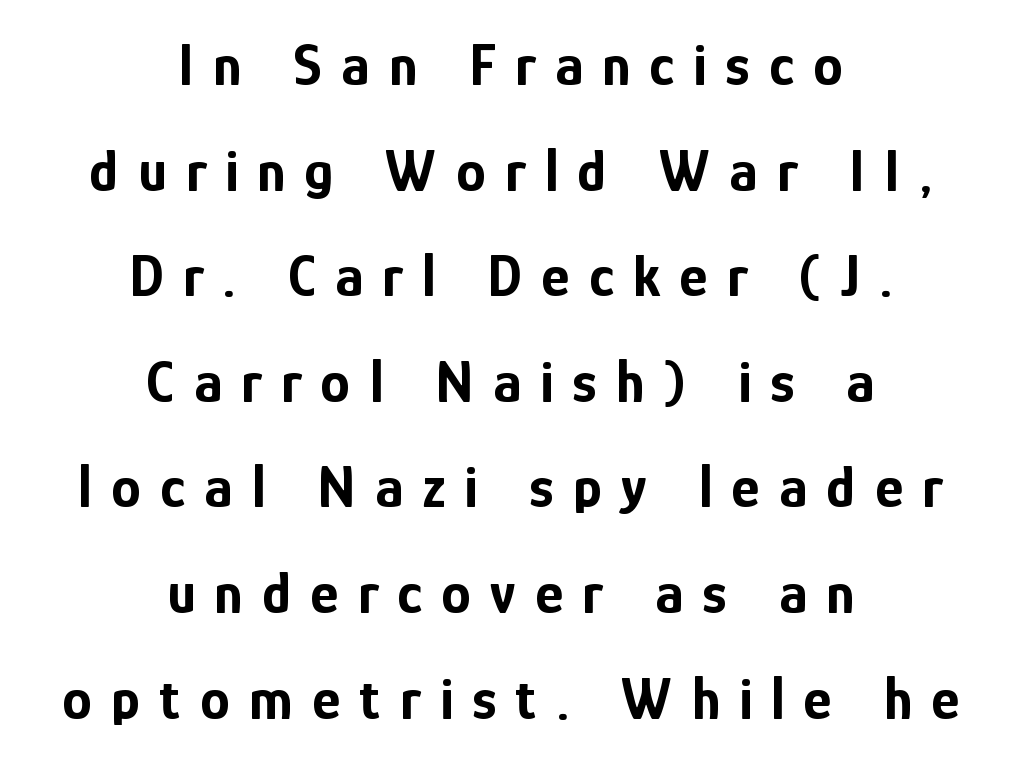
The image shows 60 px bold, condensed sans-serif type, upright; set centered, line spacing 1.76x, unusually wide letter spacing (+0.32 em), not underlined; low stroke contrast and a medium x-height.
